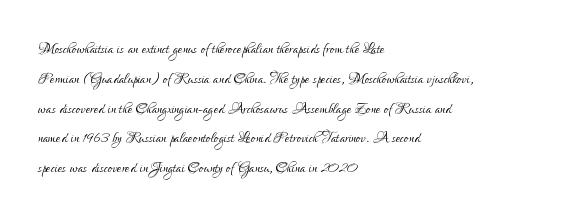
{"bold": "no", "underline": "no", "align": "left", "line_spacing": "normal", "line_spacing_ratio": 1.49, "letter_spacing": "normal", "letter_spacing_em": 0.0, "glyph_px": 20}
